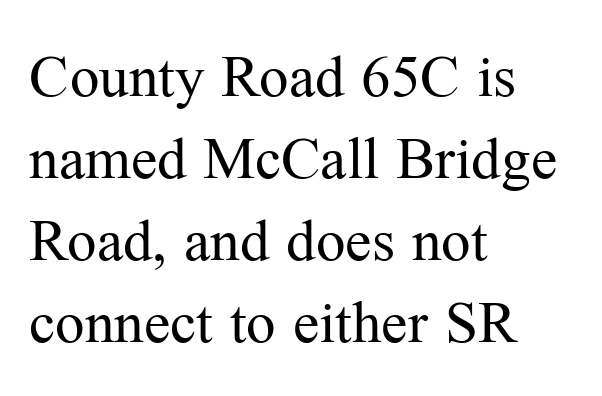
The image shows 59 px regular-weight serif type, upright; set left-aligned, normal line spacing (1.39x), normal letter spacing, not underlined; medium stroke contrast and a medium x-height.
